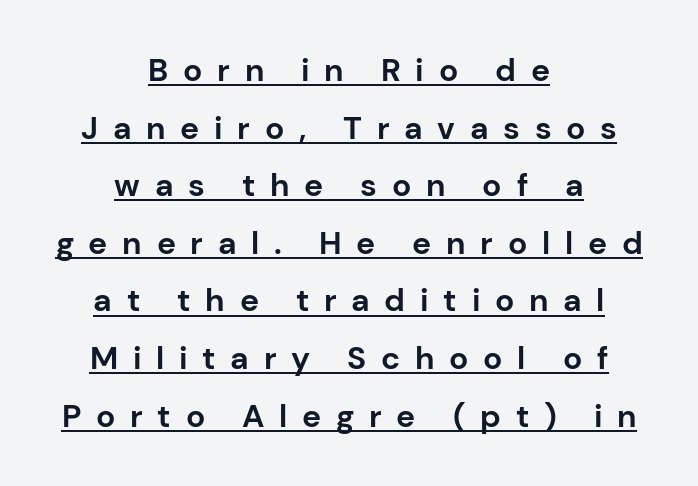
The image shows 32 px bold sans-serif type, upright; set centered, line spacing 1.8x, unusually wide letter spacing (+0.46 em), underlined; low stroke contrast and a medium x-height.
